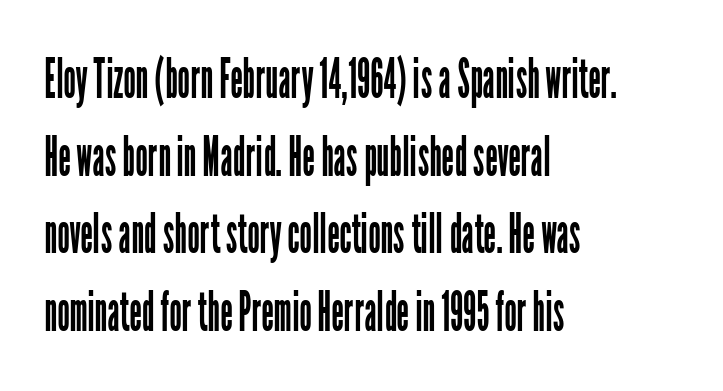
Stroke mass is kept to a normal reading level or below. Each new line begins a customary step beneath the previous one. Is this a fixed-width face? No — the glyphs have proportional, varying widths. Letterform terminals end flat and unadorned throughout the passage.
